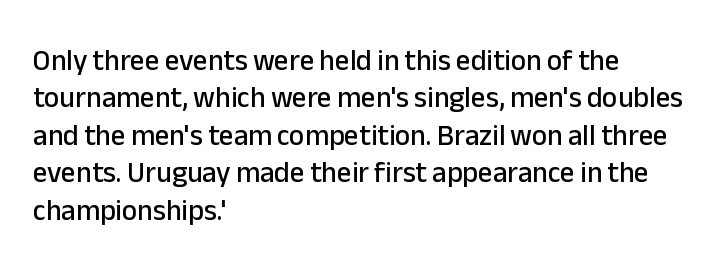
This is the regular roman posture of the typeface. Here the designer chose a conventional face with non-uniform glyph widths. The designer went with a sans here, leaving each stem footless. These lines are set flush left with a ragged right edge.
